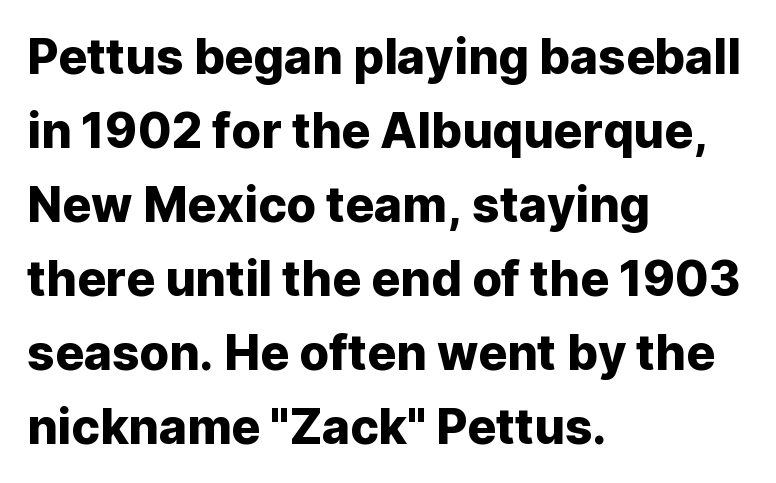
{"serif": "no", "italic": "no", "width": "normal", "stroke_contrast": "low", "x_height": "medium", "monospaced": "no", "underline": "no", "align": "left", "line_spacing": "normal", "line_spacing_ratio": 1.54, "letter_spacing": "normal", "letter_spacing_em": 0.0, "glyph_px": 48}
